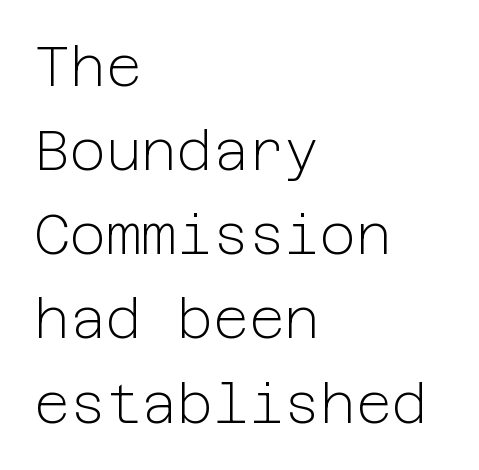
Vertical spacing — default. No italicization has been applied; the sample stays upright. No feet cap the strokes, marking this as sans-serif type. Stems here are at most as thick as an everyday book face. Tracking value appears to be zero — textbook default spacing. These lines are set flush left with a ragged right edge.
